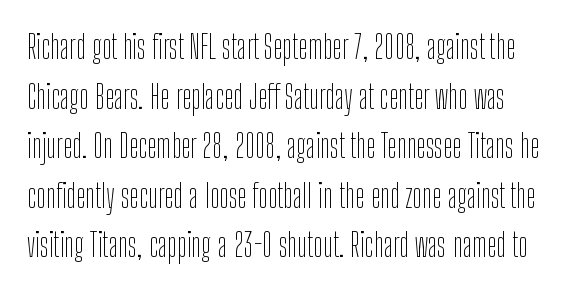
Q: Is the text bold? A: No.
Q: Is the text italic (slanted)? A: No, it is upright.
Q: Is the typeface a serif or a sans-serif typeface? A: Sans-serif.
Q: Is the text underlined? A: No.
Q: Is the spacing between letters normal or unusually wide? A: Normal.
Q: Is the spacing between lines tight, normal or loose? A: Normal.
Q: Width (condensed, normal, or wide)? A: Condensed.
Q: Stroke contrast? A: Low.
Q: x-height? A: Medium.
Q: Monospaced? A: No.
